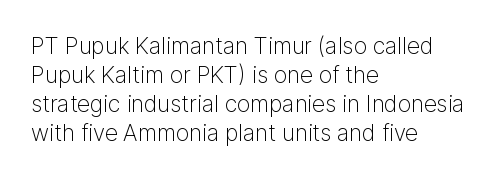
A typesetter would call this zero additional tracking. If you drew a line through each stem, it would be perfectly vertical. This block has exactly the height ordinary leading produces. Teacher's note: observe the even left margin — that is flush-left alignment. The area under the type is left untouched. This is not heavy type; no bold has been used.
